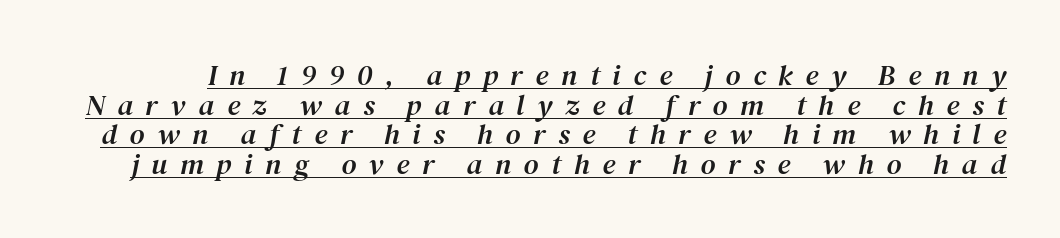
Q: Is the text italic (slanted)? A: Yes, it leans right by about 12 degrees.
Q: Is the typeface a serif or a sans-serif typeface? A: Serif.
Q: Is the text underlined? A: Yes.
Q: Is the spacing between letters normal or unusually wide? A: Unusually wide.
Q: Is the spacing between lines tight, normal or loose? A: Tight.
Q: Width (condensed, normal, or wide)? A: Normal.
Q: Stroke contrast? A: Medium.
Q: x-height? A: Medium.
Q: Monospaced? A: No.
